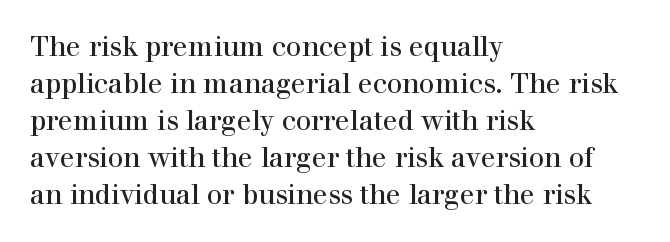
{"italic": "no", "underline": "no", "align": "left", "line_spacing": "normal", "line_spacing_ratio": 1.37, "letter_spacing": "normal", "letter_spacing_em": 0.0, "glyph_px": 27}
